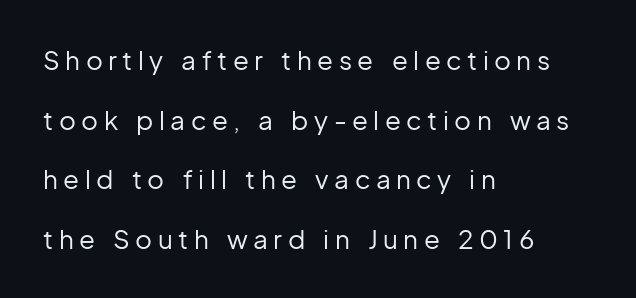
The image shows 26 px text type, upright; set left-aligned, loose line spacing (2.29x), unusually wide letter spacing (+0.21 em), not underlined.
